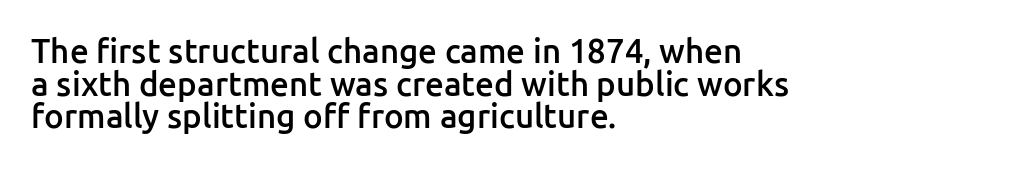
The image shows 33 px semibold sans-serif type, upright; set left-aligned, tight line spacing (0.99x), normal letter spacing, not underlined; low stroke contrast and a medium x-height.
